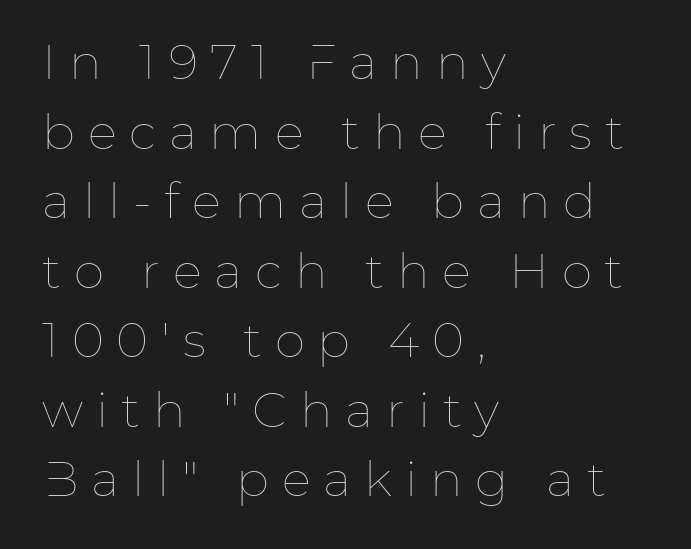
Q: Is the text bold? A: No.
Q: Is the text italic (slanted)? A: No, it is upright.
Q: Is the text underlined? A: No.
Q: How is the paragraph aligned? A: Left-aligned.
Q: Is the spacing between letters normal or unusually wide? A: Unusually wide.
Q: Is the spacing between lines tight, normal or loose? A: Normal.
Q: Width (condensed, normal, or wide)? A: Normal.
Q: Stroke contrast? A: Low.
Q: x-height? A: Medium.
Q: Monospaced? A: No.
